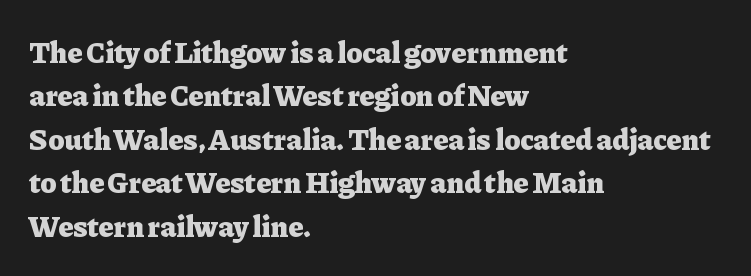
If you drew a line through each stem, it would be perfectly vertical. Looks like regular typesetting: each glyph gets only the width it needs. Plain, unruled lines of type. Rows of type keep a routine distance in the vertical direction. Alignment: flush left. You could call the tracking neutral — neither tight nor loose.
